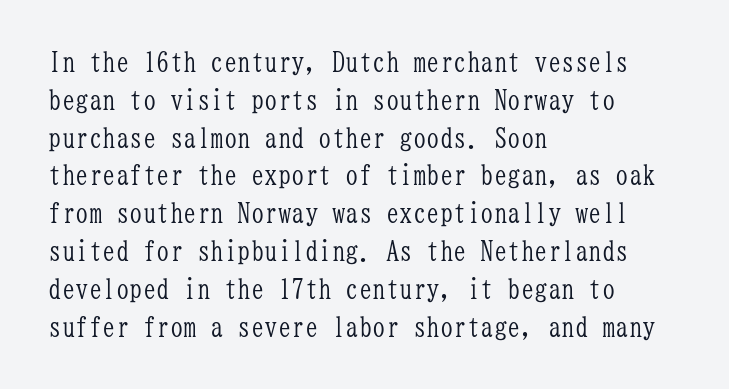
Q: Is the text bold? A: No.
Q: Is the text italic (slanted)? A: No, it is upright.
Q: Is the text underlined? A: No.
Q: How is the paragraph aligned? A: Left-aligned.
Q: Is the spacing between letters normal or unusually wide? A: Normal.
Q: Is the spacing between lines tight, normal or loose? A: Normal.
